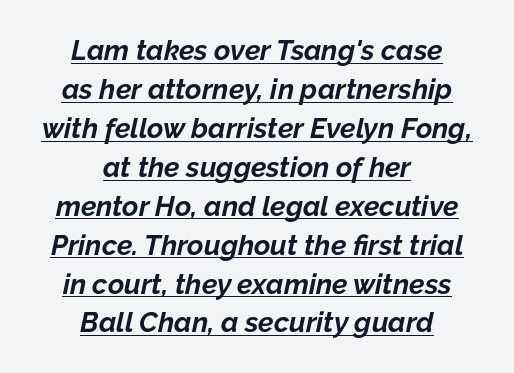
Q: Is the text bold? A: Yes.
Q: Is the text italic (slanted)? A: Yes, it leans right by about 12 degrees.
Q: Is the text underlined? A: Yes.
Q: How is the paragraph aligned? A: Centered.
Q: Is the spacing between letters normal or unusually wide? A: Normal.
Q: Is the spacing between lines tight, normal or loose? A: Normal.
Q: Width (condensed, normal, or wide)? A: Normal.
Q: Stroke contrast? A: Low.
Q: x-height? A: Medium.
Q: Monospaced? A: No.
